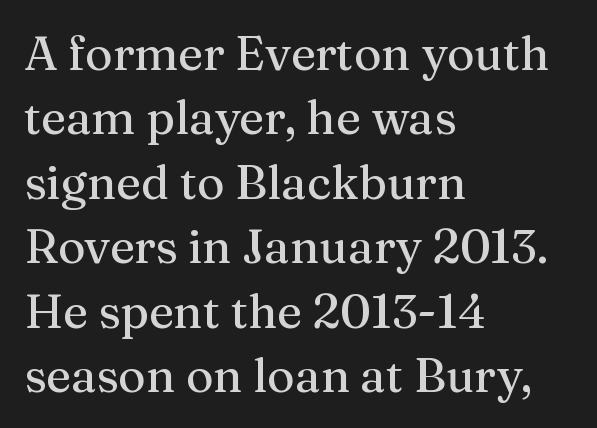
{"serif": "yes", "italic": "no", "width": "normal", "stroke_contrast": "medium", "x_height": "medium", "monospaced": "no", "underline": "no", "align": "left", "line_spacing": "normal", "line_spacing_ratio": 1.37, "letter_spacing": "normal", "letter_spacing_em": 0.0, "glyph_px": 47}
